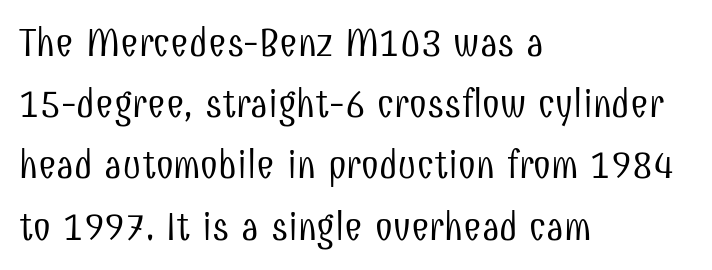
Q: Is the text bold? A: No.
Q: Is the text italic (slanted)? A: No, it is upright.
Q: Is the typeface a serif or a sans-serif typeface? A: Sans-serif.
Q: Is the text underlined? A: No.
Q: How is the paragraph aligned? A: Left-aligned.
Q: Is the spacing between letters normal or unusually wide? A: Normal.
Q: Is the spacing between lines tight, normal or loose? A: Normal.
Q: Width (condensed, normal, or wide)? A: Condensed.
Q: Stroke contrast? A: Low.
Q: x-height? A: Medium.
Q: Monospaced? A: No.
